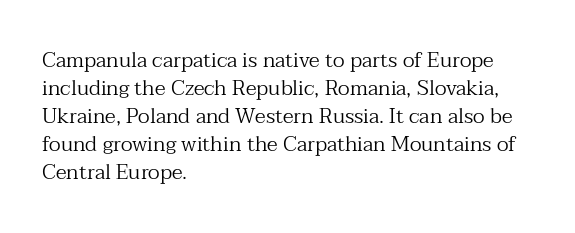
The paragraph has a hard left edge and a soft right edge. Rows of type keep a routine distance in the vertical direction. The letters sit at their default tracking, neither squeezed nor spread. Posture: vertical.
